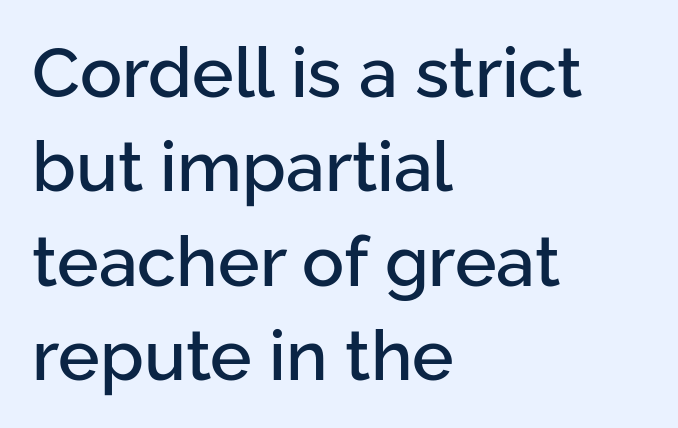
Q: Is the text italic (slanted)? A: No, it is upright.
Q: Is the typeface a serif or a sans-serif typeface? A: Sans-serif.
Q: Is the text underlined? A: No.
Q: How is the paragraph aligned? A: Left-aligned.
Q: Is the spacing between letters normal or unusually wide? A: Normal.
Q: Is the spacing between lines tight, normal or loose? A: Normal.
Q: Width (condensed, normal, or wide)? A: Normal.
Q: Stroke contrast? A: Low.
Q: x-height? A: Medium.
Q: Monospaced? A: No.
